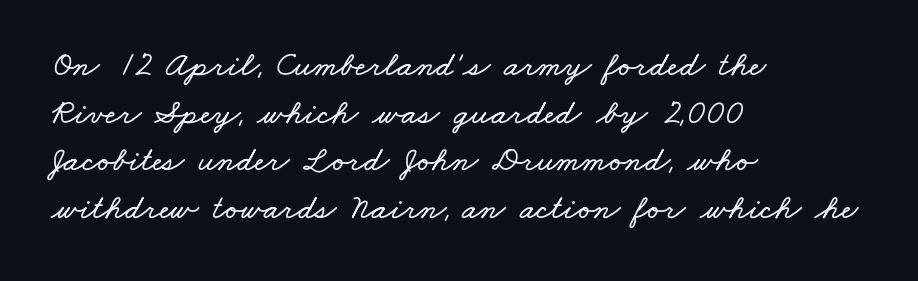
{"width": "wide", "stroke_contrast": "low", "x_height": "small", "monospaced": "no", "underline": "no", "align": "left", "line_spacing": "normal", "line_spacing_ratio": 1.36, "letter_spacing": "normal", "letter_spacing_em": 0.0, "glyph_px": 35}
